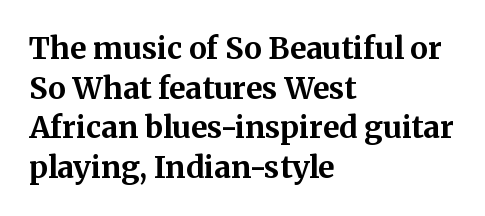
{"serif": "yes", "italic": "no", "bold": "yes", "weight": "bold", "width": "normal", "stroke_contrast": "medium", "x_height": "medium", "monospaced": "no", "underline": "no", "align": "left", "line_spacing": "normal", "line_spacing_ratio": 1.32, "letter_spacing": "normal", "letter_spacing_em": 0.0, "glyph_px": 30}
